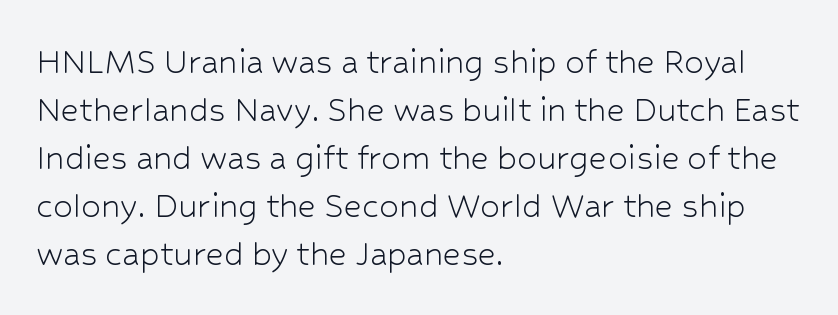
Q: Is the text bold? A: No.
Q: Is the text italic (slanted)? A: No, it is upright.
Q: Is the typeface a serif or a sans-serif typeface? A: Sans-serif.
Q: Is the text underlined? A: No.
Q: How is the paragraph aligned? A: Left-aligned.
Q: Is the spacing between letters normal or unusually wide? A: Normal.
Q: Width (condensed, normal, or wide)? A: Normal.
Q: Stroke contrast? A: Low.
Q: x-height? A: Medium.
Q: Monospaced? A: No.
